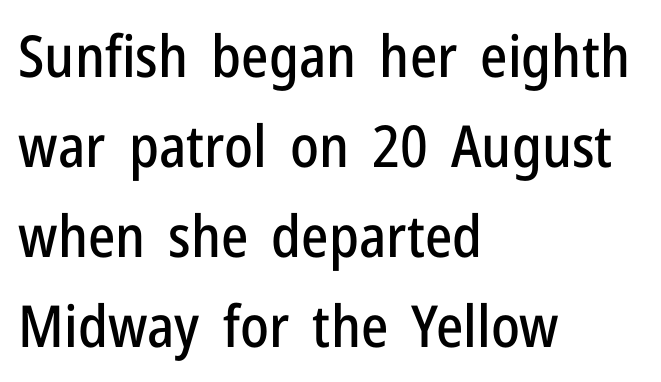
Q: Is the text italic (slanted)? A: No, it is upright.
Q: Is the typeface a serif or a sans-serif typeface? A: Sans-serif.
Q: Is the text underlined? A: No.
Q: How is the paragraph aligned? A: Left-aligned.
Q: Is the spacing between letters normal or unusually wide? A: Normal.
Q: Is the spacing between lines tight, normal or loose? A: Normal.
Q: Width (condensed, normal, or wide)? A: Condensed.
Q: Stroke contrast? A: Low.
Q: x-height? A: Medium.
Q: Monospaced? A: No.
